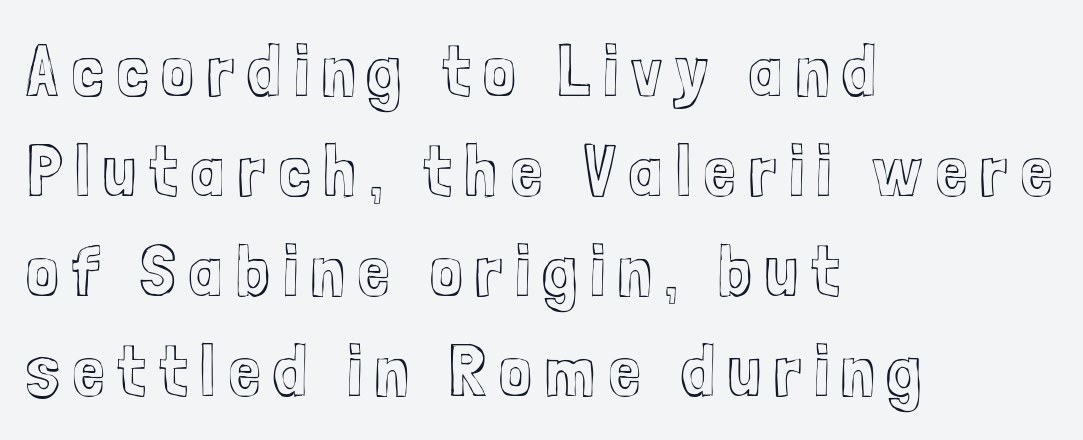
{"italic": "no", "width": "condensed", "x_height": "medium", "monospaced": "no", "underline": "no", "align": "left", "line_spacing": "normal", "line_spacing_ratio": 1.35, "glyph_px": 74}
